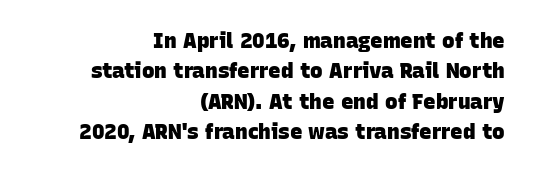
Leading matches the norm, producing a regular column. A flush-right, rag-left setting is used for this passage. The area under the type is left untouched. Is the letter spacing exaggerated? No — it looks like the ordinary default. Strokes here are thick enough to call this a true bold.
